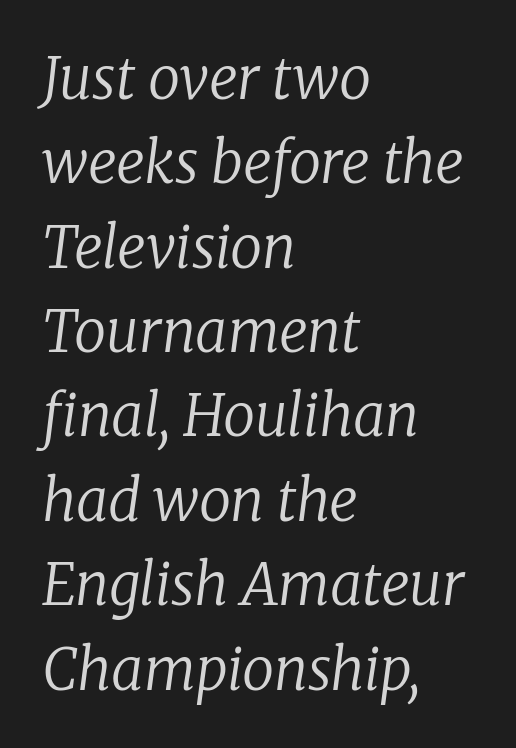
The image shows 57 px regular-weight serif type, italic (leaning right); set left-aligned, normal line spacing (1.48x), normal letter spacing, not underlined; low stroke contrast and a medium x-height.
